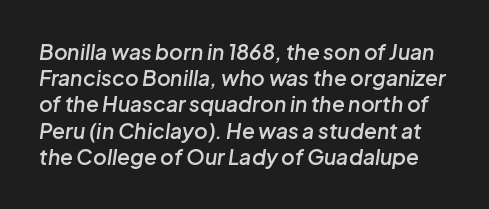
Q: Is the text bold? A: Semi-bold.
Q: Is the text italic (slanted)? A: Yes, it leans right by about 8 degrees.
Q: Is the text underlined? A: No.
Q: Is the spacing between letters normal or unusually wide? A: Normal.
Q: Is the spacing between lines tight, normal or loose? A: Normal.
